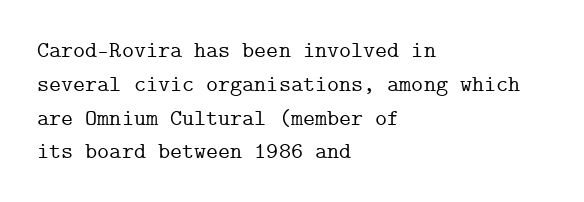
Left-aligned paragraph, ragged on the right. Compared with typical body copy, the letter spacing here is the same. A roman cut, with each character standing at attention. Baseline-to-baseline distance is the conventional proportion of letter height. The string is rendered with underlining switched off.
